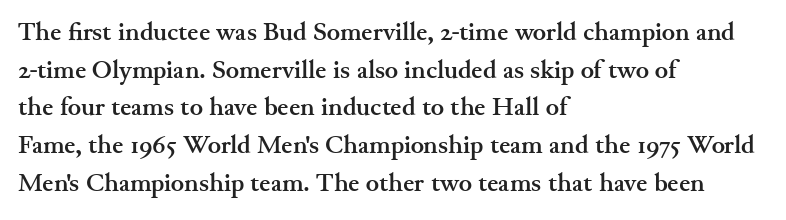
{"italic": "no", "bold": "yes", "underline": "no", "align": "left", "line_spacing": "normal", "line_spacing_ratio": 1.51, "letter_spacing": "normal", "letter_spacing_em": 0.0, "glyph_px": 25}
